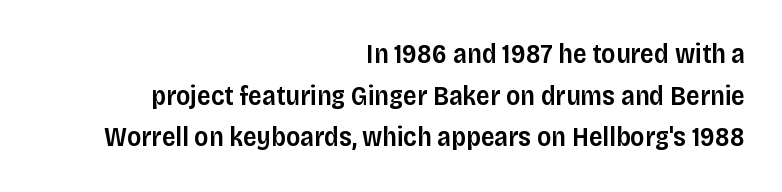
Q: Is the text bold? A: Semi-bold.
Q: Is the text italic (slanted)? A: No, it is upright.
Q: Is the text underlined? A: No.
Q: How is the paragraph aligned? A: Right-aligned.
Q: Is the spacing between letters normal or unusually wide? A: Normal.
Q: Is the spacing between lines tight, normal or loose? A: Normal.
